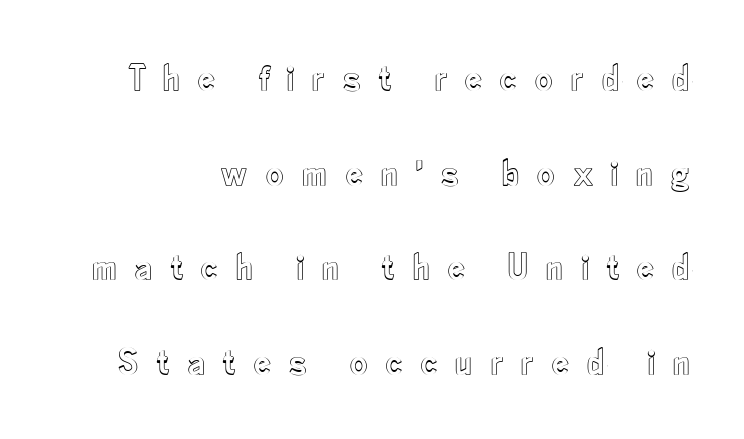
Q: Is the text italic (slanted)? A: No, it is upright.
Q: Is the text underlined? A: No.
Q: Is the spacing between letters normal or unusually wide? A: Unusually wide.
Q: Is the spacing between lines tight, normal or loose? A: Loose.
Q: Width (condensed, normal, or wide)? A: Condensed.
Q: x-height? A: Small.
Q: Monospaced? A: No.
